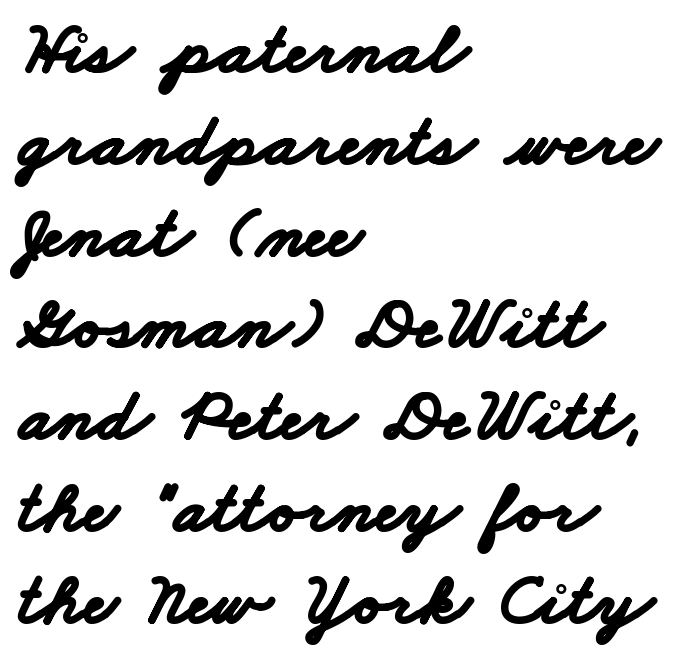
The image shows 74 px bold, wide sans-serif type; set left-aligned, line spacing 1.24x, normal letter spacing, not underlined; low stroke contrast and a small x-height.
